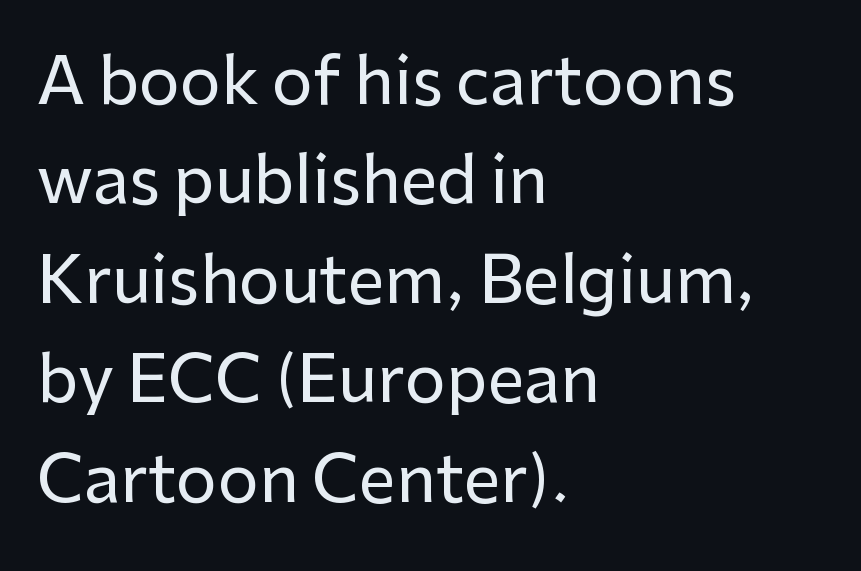
The image shows 65 px sans-serif type, upright; set left-aligned, normal line spacing (1.53x), normal letter spacing, not underlined; low stroke contrast and a medium x-height.
